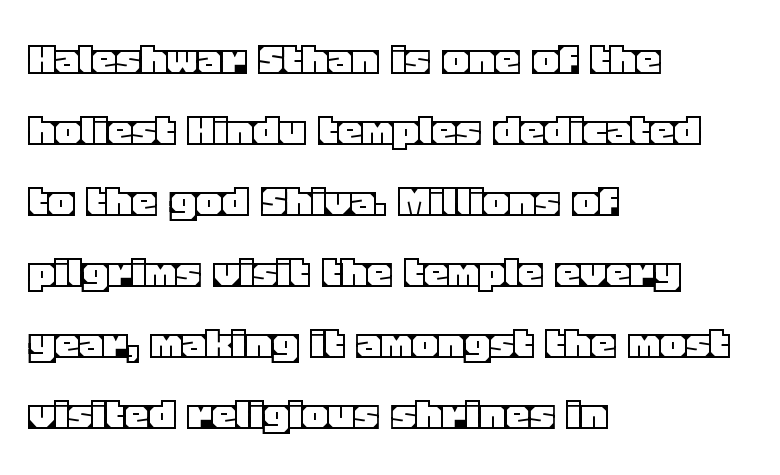
{"italic": "no", "width": "normal", "x_height": "large", "monospaced": "no", "underline": "no", "align": "left", "line_spacing": "normal", "line_spacing_ratio": 1.45, "letter_spacing": "normal", "letter_spacing_em": 0.0, "glyph_px": 49}
